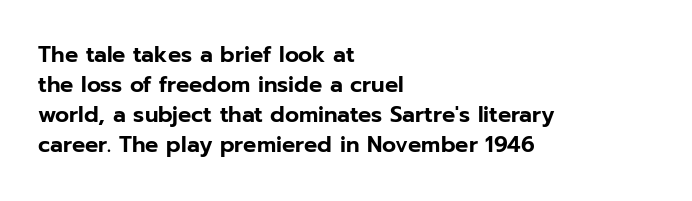
The lettering stays uniformly vertical, giving the passage a roman look. The text block is weighted toward the left margin, trailing off unevenly rightward. A typesetter would call this zero additional tracking. Evenly set lines give the paragraph a standard silhouette.
